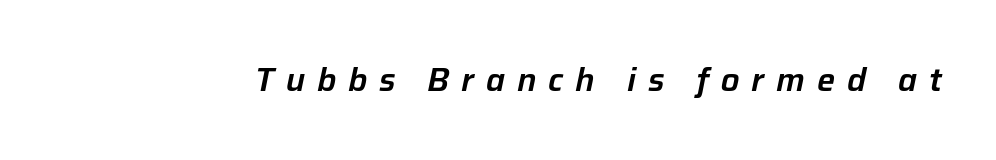
{"italic": "yes", "lean": "right", "slant_degrees": 12, "width": "normal", "stroke_contrast": "low", "x_height": "medium", "monospaced": "no", "underline": "no", "letter_spacing": "wide", "letter_spacing_em": 0.37, "glyph_px": 32}
